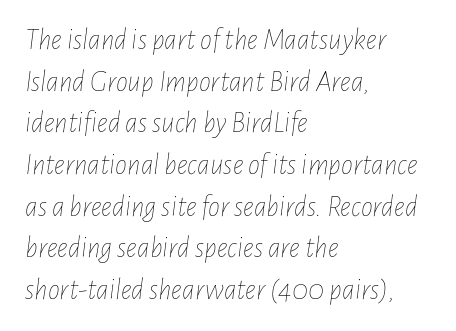
{"italic": "yes", "lean": "right", "slant_degrees": 7, "bold": "no", "weight": "thin", "width": "condensed", "stroke_contrast": "low", "x_height": "medium", "monospaced": "no", "underline": "no", "align": "left", "line_spacing": "normal", "line_spacing_ratio": 1.39, "letter_spacing": "normal", "letter_spacing_em": 0.0, "glyph_px": 30}
